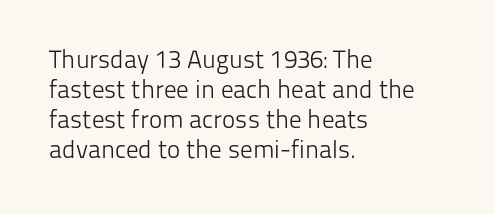
Q: Is the text bold? A: No.
Q: Is the text italic (slanted)? A: No, it is upright.
Q: Is the text underlined? A: No.
Q: How is the paragraph aligned? A: Left-aligned.
Q: Is the spacing between letters normal or unusually wide? A: Normal.
